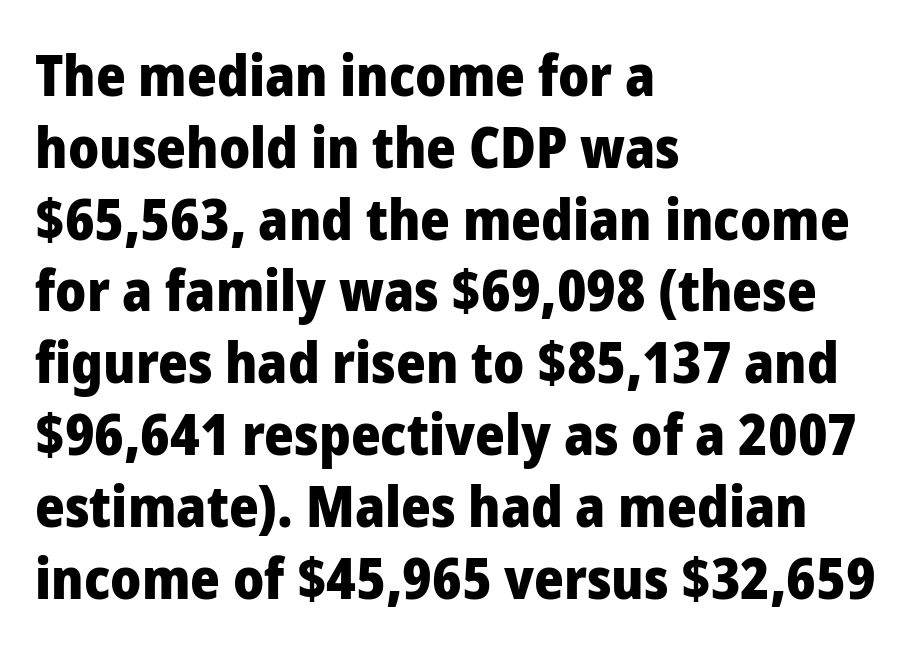
The image shows 57 px heavy sans-serif type, upright; set left-aligned, normal line spacing (1.26x), normal letter spacing, not underlined; low stroke contrast and a medium x-height.
